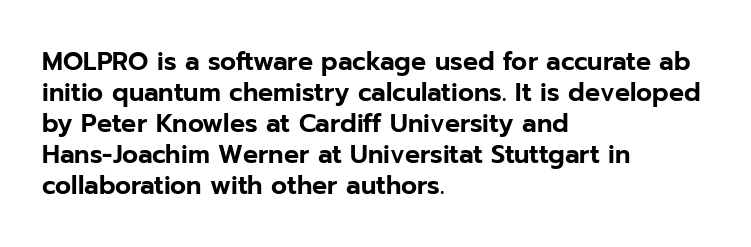
The image shows 25 px text type, upright; set left-aligned, line spacing 1.24x, normal letter spacing, not underlined.
